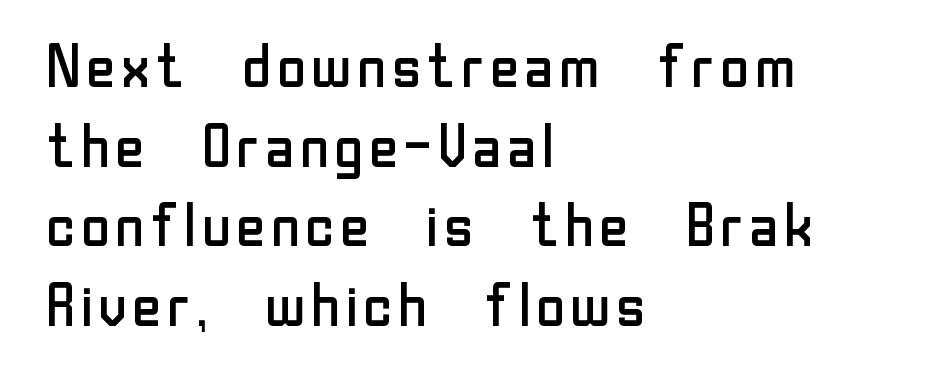
Q: Is the text bold? A: No.
Q: Is the text italic (slanted)? A: No, it is upright.
Q: Is the typeface a serif or a sans-serif typeface? A: Sans-serif.
Q: Is the text underlined? A: No.
Q: How is the paragraph aligned? A: Left-aligned.
Q: Is the spacing between letters normal or unusually wide? A: Normal.
Q: Is the spacing between lines tight, normal or loose? A: Normal.
Q: Width (condensed, normal, or wide)? A: Normal.
Q: Stroke contrast? A: Low.
Q: x-height? A: Medium.
Q: Monospaced? A: No.
